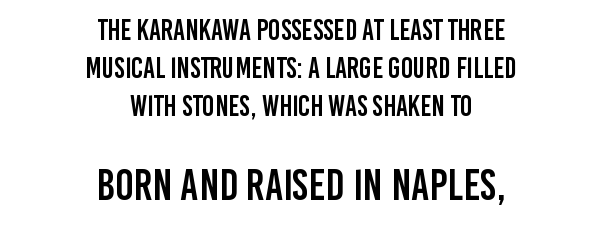
Q: Is the text italic (slanted)? A: No, it is upright.
Q: Is the typeface a serif or a sans-serif typeface? A: Sans-serif.
Q: Is the text underlined? A: No.
Q: How is the paragraph aligned? A: Centered.
Q: Is the spacing between letters normal or unusually wide? A: Normal.
Q: Is the spacing between lines tight, normal or loose? A: Normal.
Q: Which block of text is set in a larger size, the first (top) or the second (bottom)? A: The second (bottom) one.
Q: Width (condensed, normal, or wide)? A: Condensed.
Q: Stroke contrast? A: Low.
Q: x-height? A: Large.
Q: Monospaced? A: No.
